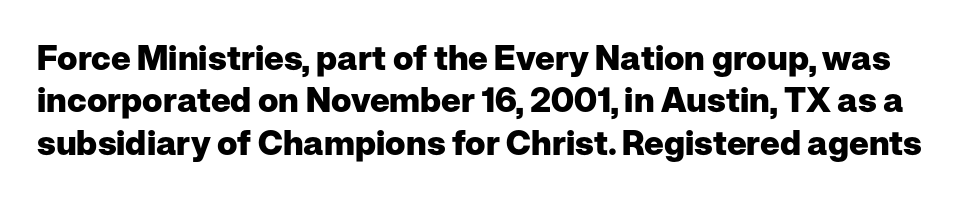
{"serif": "no", "italic": "no", "bold": "yes", "weight": "heavy", "width": "normal", "stroke_contrast": "low", "x_height": "medium", "monospaced": "no", "underline": "no", "line_spacing": "normal", "line_spacing_ratio": 1.25, "letter_spacing": "normal", "letter_spacing_em": 0.0, "glyph_px": 34}
